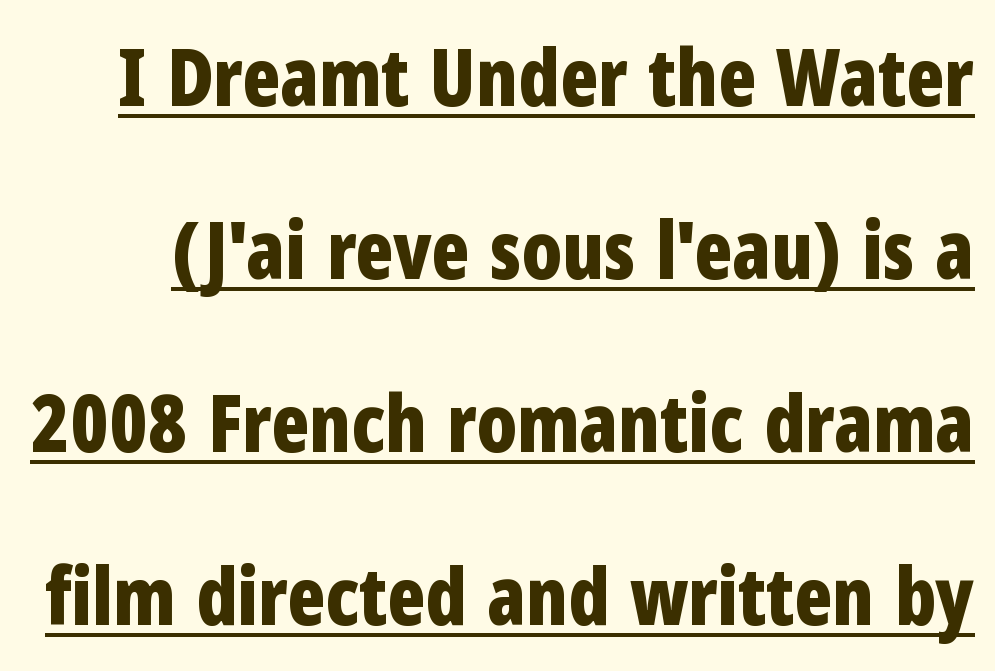
The image shows 79 px bold, condensed sans-serif type, upright; set loose line spacing (2.19x), normal letter spacing, underlined; low stroke contrast and a medium x-height.
